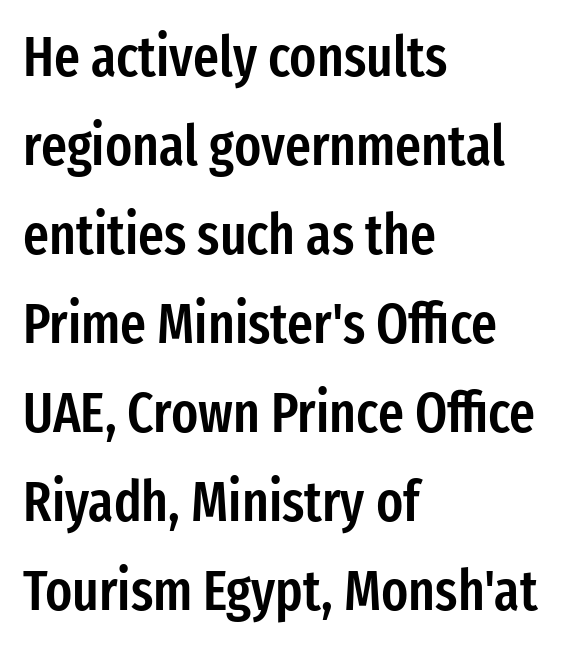
Q: Is the text bold? A: Semi-bold.
Q: Is the text italic (slanted)? A: No, it is upright.
Q: Is the typeface a serif or a sans-serif typeface? A: Sans-serif.
Q: Is the text underlined? A: No.
Q: How is the paragraph aligned? A: Left-aligned.
Q: Is the spacing between letters normal or unusually wide? A: Normal.
Q: Is the spacing between lines tight, normal or loose? A: Normal.
Q: Width (condensed, normal, or wide)? A: Condensed.
Q: Stroke contrast? A: Low.
Q: x-height? A: Medium.
Q: Monospaced? A: No.
